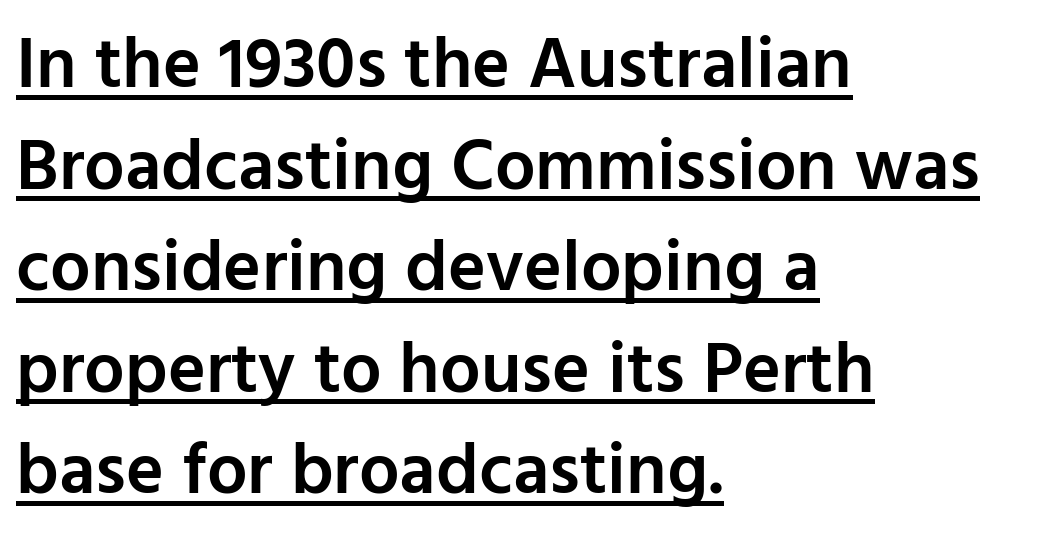
Q: Is the text bold? A: Semi-bold.
Q: Is the text italic (slanted)? A: No, it is upright.
Q: Is the typeface a serif or a sans-serif typeface? A: Sans-serif.
Q: Is the text underlined? A: Yes.
Q: How is the paragraph aligned? A: Left-aligned.
Q: Is the spacing between letters normal or unusually wide? A: Normal.
Q: Is the spacing between lines tight, normal or loose? A: Normal.
Q: Width (condensed, normal, or wide)? A: Normal.
Q: Stroke contrast? A: Low.
Q: x-height? A: Medium.
Q: Monospaced? A: No.
